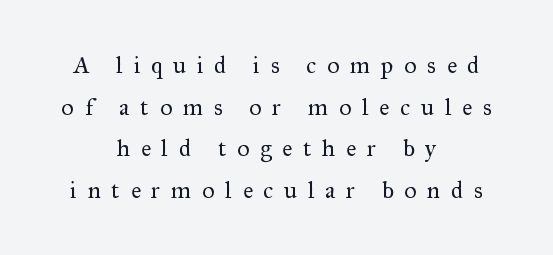
{"italic": "no", "bold": "no", "underline": "no", "align": "center", "line_spacing_ratio": 1.73, "letter_spacing": "wide", "letter_spacing_em": 0.45, "glyph_px": 24}
